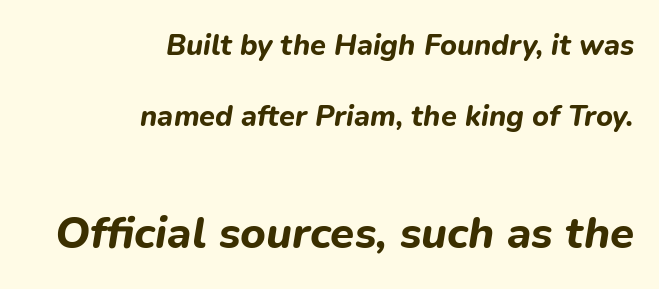
{"italic": "yes", "lean": "right", "slant_degrees": 9, "bold": "yes", "weight": "bold", "width": "normal", "stroke_contrast": "low", "x_height": "medium", "monospaced": "no", "underline": "no", "align": "right", "line_spacing": "loose", "line_spacing_ratio": 2.46, "letter_spacing": "normal", "letter_spacing_em": 0.0, "larger_block": "second", "size_ratio": 1.52, "glyph_px": 44}
